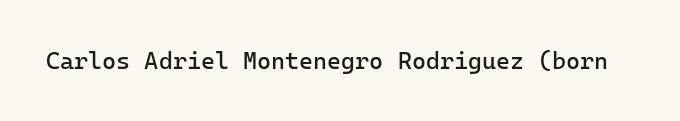
{"italic": "no", "bold": "no", "underline": "no", "letter_spacing": "normal", "letter_spacing_em": 0.0, "glyph_px": 24}
